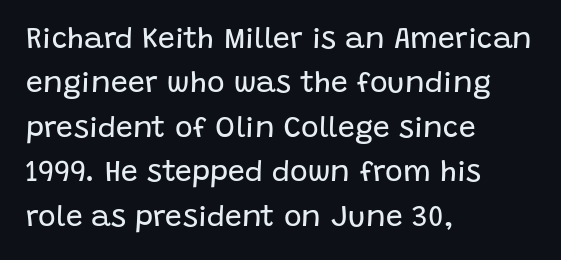
Q: Is the text bold? A: No.
Q: Is the text italic (slanted)? A: No, it is upright.
Q: Is the typeface a serif or a sans-serif typeface? A: Sans-serif.
Q: Is the text underlined? A: No.
Q: How is the paragraph aligned? A: Left-aligned.
Q: Is the spacing between letters normal or unusually wide? A: Normal.
Q: Is the spacing between lines tight, normal or loose? A: Normal.
Q: Width (condensed, normal, or wide)? A: Normal.
Q: Stroke contrast? A: Low.
Q: x-height? A: Large.
Q: Monospaced? A: No.
